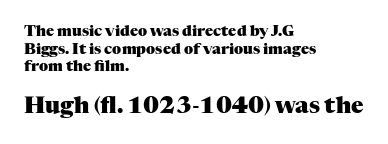
The image shows 23 px bold type, upright; set left-aligned, line spacing 1.18x, normal letter spacing, not underlined; the second (bottom) block is 1.53x larger.
